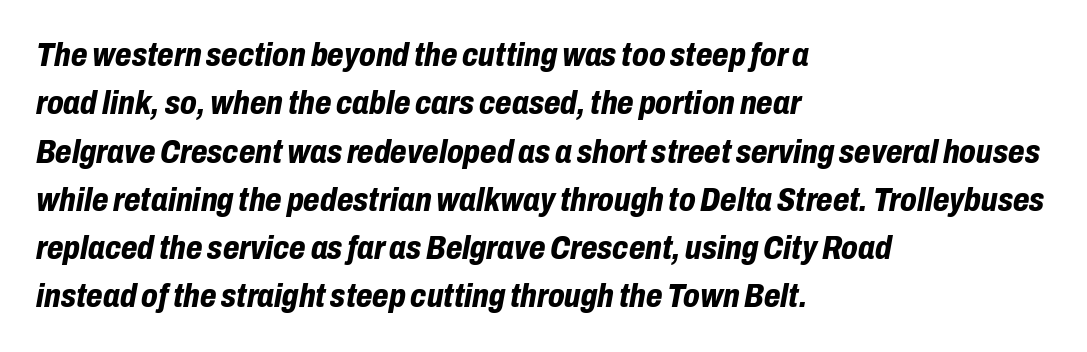
Q: Is the text bold? A: Yes.
Q: Is the text italic (slanted)? A: Yes, it leans right by about 10 degrees.
Q: Is the text underlined? A: No.
Q: How is the paragraph aligned? A: Left-aligned.
Q: Is the spacing between letters normal or unusually wide? A: Normal.
Q: Is the spacing between lines tight, normal or loose? A: Normal.
Q: Width (condensed, normal, or wide)? A: Condensed.
Q: Stroke contrast? A: Low.
Q: x-height? A: Medium.
Q: Monospaced? A: No.
